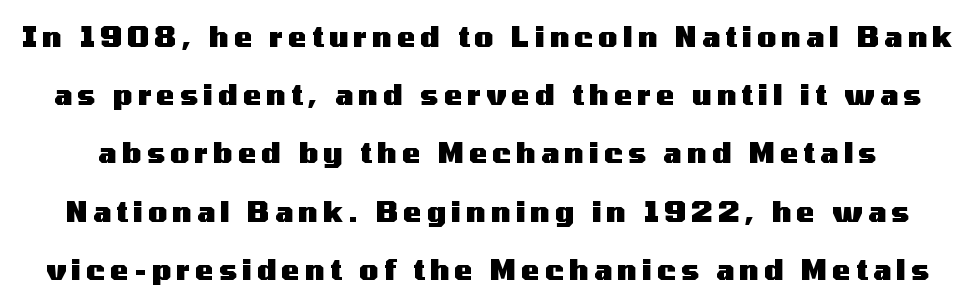
The line-height multiplier appears high, well above default. The lettering holds an erect, upright posture throughout. The passage shown is typed in a proportional face where columns would drift. This rendering features lettering with no underline.
